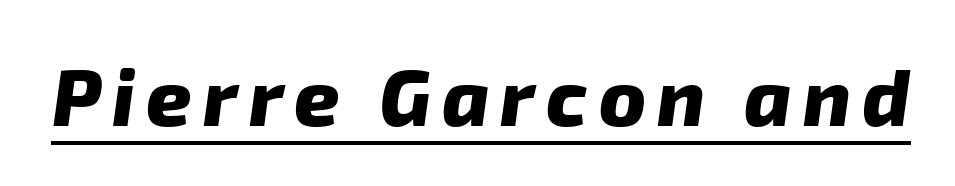
{"serif": "no", "bold": "yes", "weight": "heavy", "width": "normal", "stroke_contrast": "low", "x_height": "medium", "monospaced": "no", "underline": "yes", "glyph_px": 79}
